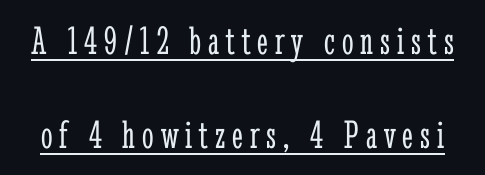
Q: Is the text bold? A: No.
Q: Is the text italic (slanted)? A: No, it is upright.
Q: Is the typeface a serif or a sans-serif typeface? A: Serif.
Q: Is the text underlined? A: Yes.
Q: Is the spacing between lines tight, normal or loose? A: Loose.
Q: Width (condensed, normal, or wide)? A: Condensed.
Q: Stroke contrast? A: Low.
Q: x-height? A: Medium.
Q: Monospaced? A: No.
